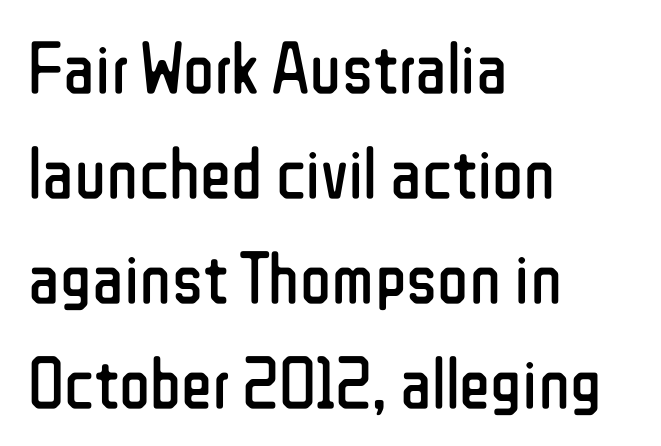
Q: Is the text bold? A: No.
Q: Is the text italic (slanted)? A: No, it is upright.
Q: Is the typeface a serif or a sans-serif typeface? A: Sans-serif.
Q: Is the text underlined? A: No.
Q: How is the paragraph aligned? A: Left-aligned.
Q: Is the spacing between letters normal or unusually wide? A: Normal.
Q: Is the spacing between lines tight, normal or loose? A: Normal.
Q: Width (condensed, normal, or wide)? A: Condensed.
Q: Stroke contrast? A: Low.
Q: x-height? A: Medium.
Q: Monospaced? A: No.
